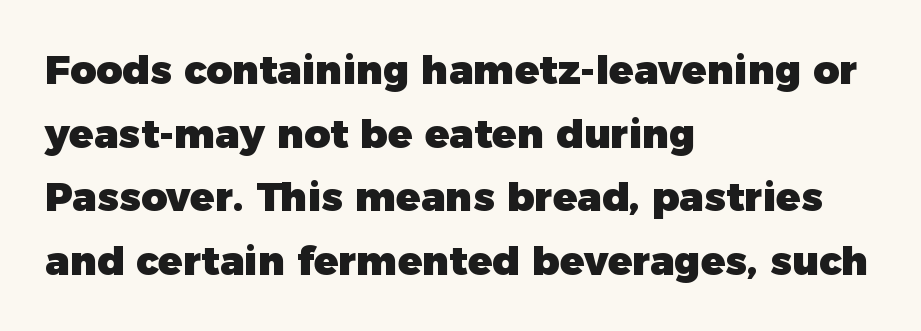
In CSS terms this would be text-align: left. Its strokes are broad and dark, the hallmark of bold type. The designer left line spacing at the default. Anything drawn beneath the words? Only blank space. A typesetter would label this face a sans. The passage shown has conventional tracking throughout.
